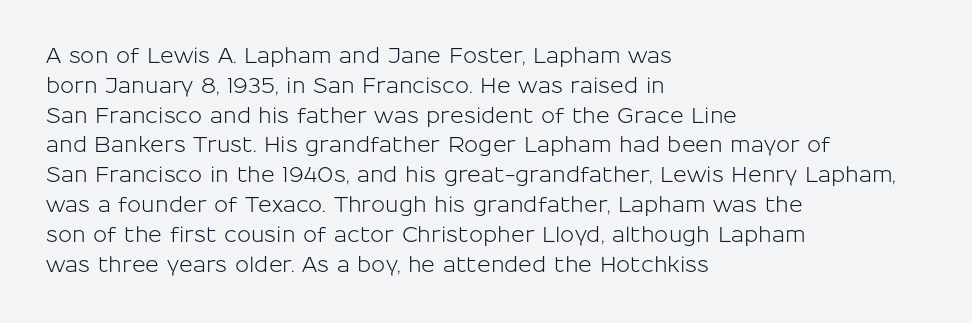
The image shows 21 px text type, upright; set left-aligned, normal line spacing (1.42x), normal letter spacing, not underlined.
